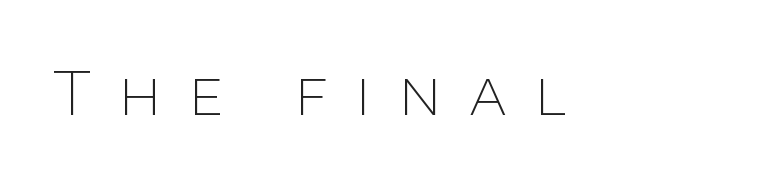
The typeface has the unassuming heft of standard copy or less. Any mark beneath the type? The region is blank. The horizontal fit of the characters is loose and conspicuously gappy. Note: no serifs on the glyphs.
